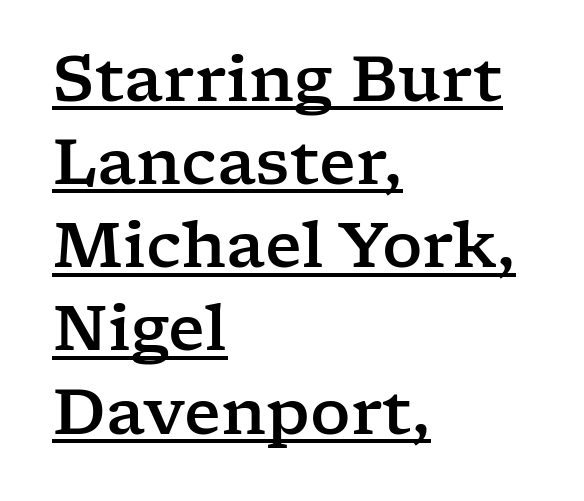
These characters rest on top of a visible drawn line. The letters advance in unequal steps, a hallmark of proportional type. A typesetter would mark this as roman, not italic. To sum up the face: it has serifs.
